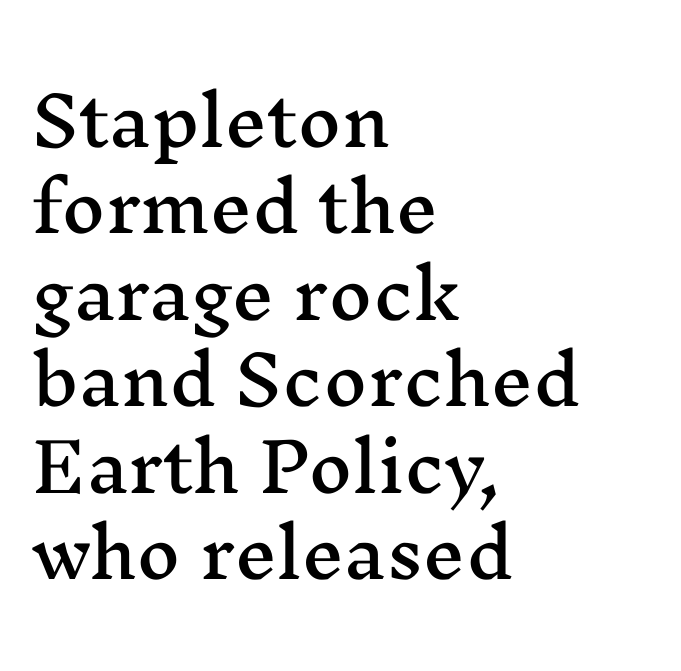
{"serif": "yes", "italic": "no", "width": "wide", "stroke_contrast": "medium", "x_height": "medium", "monospaced": "no", "underline": "no", "align": "left", "line_spacing": "normal", "line_spacing_ratio": 1.29, "letter_spacing": "normal", "letter_spacing_em": 0.0, "glyph_px": 67}
